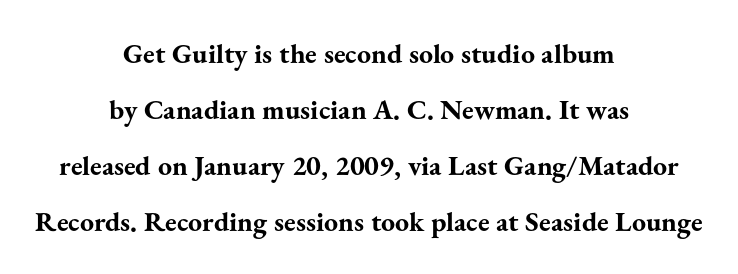
The image shows 28 px bold serif type, upright; set centered, loose line spacing (2.0x), normal letter spacing, not underlined; medium stroke contrast and a small x-height.
